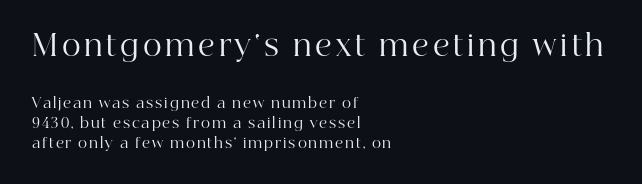
{"serif": "yes", "italic": "no", "bold": "no", "weight": "regular", "width": "normal", "stroke_contrast": "high", "x_height": "medium", "monospaced": "no", "underline": "no", "align": "left", "line_spacing": "normal", "line_spacing_ratio": 1.42, "larger_block": "first", "size_ratio": 2.07, "glyph_px": 29}
